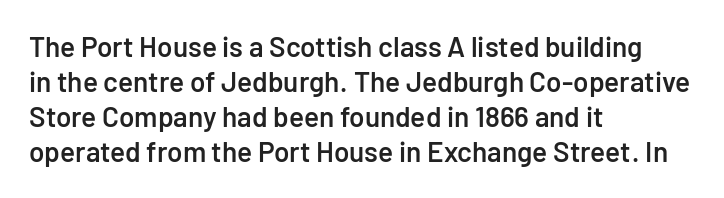
The image shows 28 px semibold sans-serif type, upright; set left-aligned, normal line spacing (1.25x), normal letter spacing, not underlined; low stroke contrast and a medium x-height.
